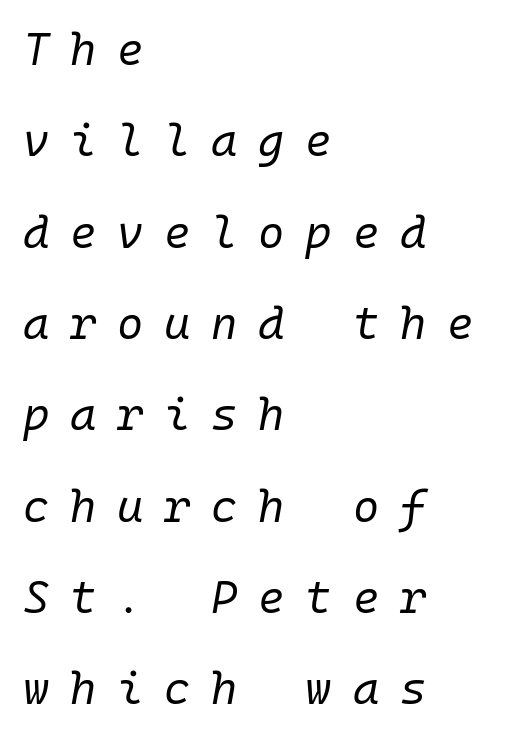
Q: Is the text bold? A: No.
Q: Is the text italic (slanted)? A: Yes, it leans right by about 10 degrees.
Q: Is the text underlined? A: No.
Q: How is the paragraph aligned? A: Left-aligned.
Q: Is the spacing between letters normal or unusually wide? A: Unusually wide.
Q: Is the spacing between lines tight, normal or loose? A: Loose.
Q: Width (condensed, normal, or wide)? A: Normal.
Q: Stroke contrast? A: Low.
Q: x-height? A: Medium.
Q: Monospaced? A: Yes.
